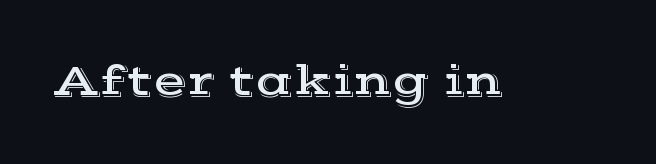
Look at the tracking — it's just the regular setting, nothing added. Spacing verdict: proportional, widths tailored to each character. Descender tails drop into unmarked territory. In terms of letterform style, serifs are clearly present. The typography opts for an upright posture over an oblique one.
